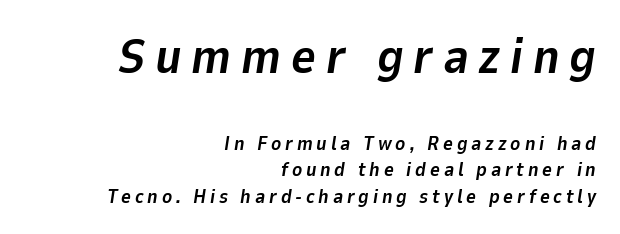
{"italic": "yes", "lean": "right", "slant_degrees": 9, "bold": "yes", "weight": "bold", "width": "normal", "stroke_contrast": "low", "x_height": "medium", "monospaced": "no", "underline": "no", "align": "right", "line_spacing": "normal", "line_spacing_ratio": 1.4, "letter_spacing": "wide", "letter_spacing_em": 0.2, "larger_block": "first", "size_ratio": 2.53, "glyph_px": 48}
